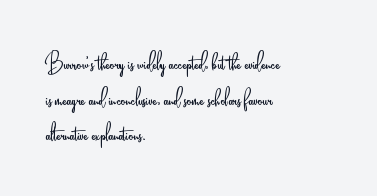
The image shows 29 px light, condensed sans-serif type; set left-aligned, line spacing 1.23x, normal letter spacing, not underlined; low stroke contrast and a small x-height.
